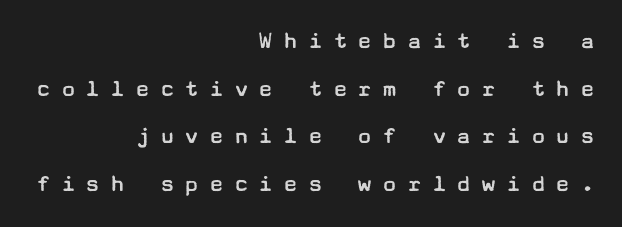
The image shows 25 px text type, upright; set right-aligned, loose line spacing (1.91x), unusually wide letter spacing (+0.39 em), not underlined.
